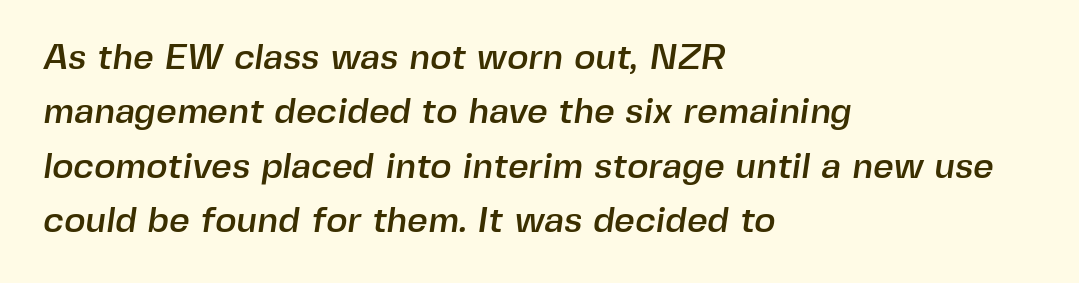
{"serif": "no", "width": "normal", "x_height": "medium", "monospaced": "no", "underline": "no", "align": "left", "line_spacing": "normal", "line_spacing_ratio": 1.51, "letter_spacing": "normal", "letter_spacing_em": 0.0, "glyph_px": 36}
